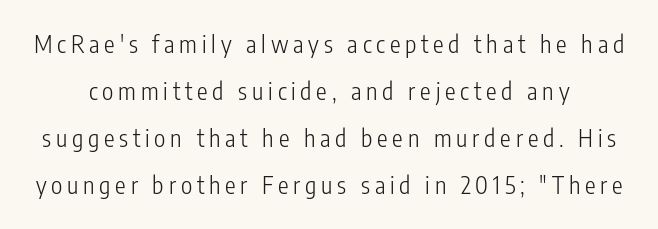
Q: Is the text bold? A: No.
Q: Is the text italic (slanted)? A: No, it is upright.
Q: Is the text underlined? A: No.
Q: Is the spacing between letters normal or unusually wide? A: Unusually wide.
Q: Is the spacing between lines tight, normal or loose? A: Loose.
